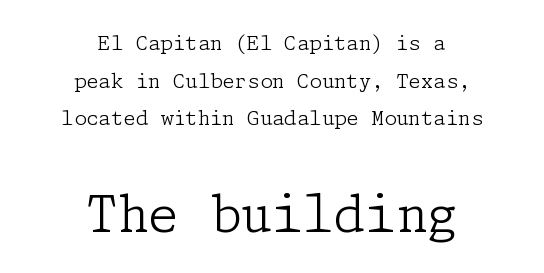
{"serif": "yes", "italic": "no", "bold": "no", "weight": "light", "width": "normal", "stroke_contrast": "low", "x_height": "medium", "underline": "no", "align": "center", "line_spacing_ratio": 1.88, "letter_spacing": "normal", "letter_spacing_em": 0.0, "larger_block": "second", "size_ratio": 2.5, "glyph_px": 50}
